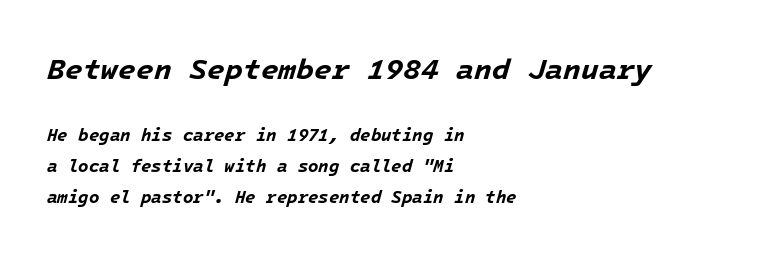
Descenders are the only things crossing below the line. Compared with an ordinary text face, these strokes are far heavier — a full bold. A typesetter would call this zero additional tracking. Emphasis-style slanted type is in use.
